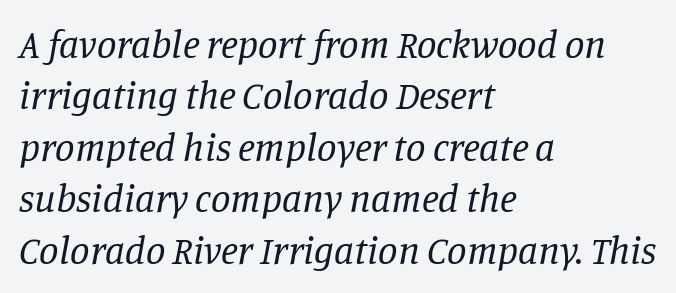
Q: Is the text bold? A: No.
Q: Is the text italic (slanted)? A: Yes, it leans right by about 11 degrees.
Q: Is the typeface a serif or a sans-serif typeface? A: Serif.
Q: Is the text underlined? A: No.
Q: How is the paragraph aligned? A: Left-aligned.
Q: Is the spacing between letters normal or unusually wide? A: Normal.
Q: Is the spacing between lines tight, normal or loose? A: Normal.
Q: Width (condensed, normal, or wide)? A: Normal.
Q: Stroke contrast? A: Low.
Q: x-height? A: Large.
Q: Monospaced? A: No.
